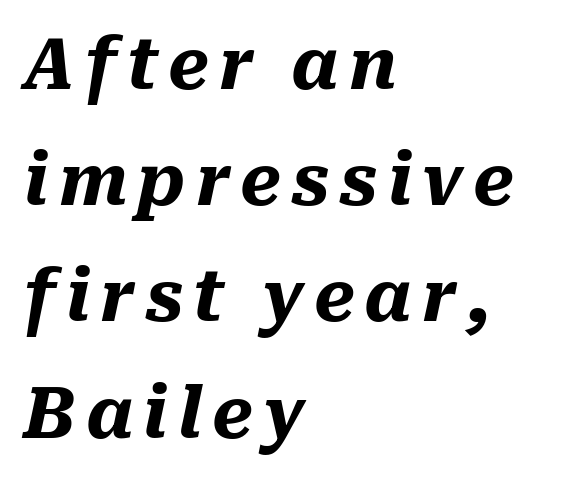
A student would call this left alignment; a typographer would say flush left, rag right. Notice how the stems are inclined rather than vertical — that's the hallmark of italics. A clean baseline with only descenders dipping below it. Leading: standard.
